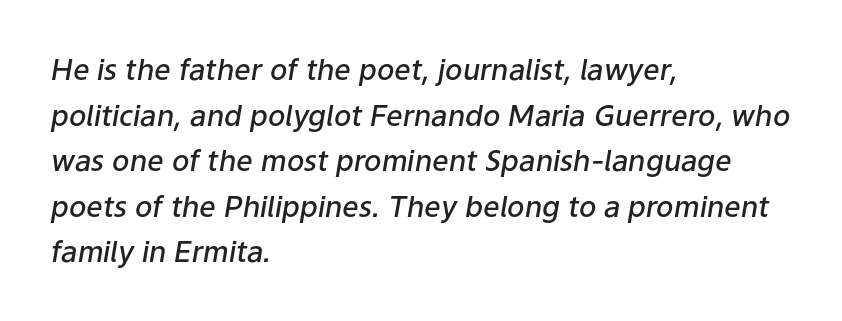
{"italic": "yes", "lean": "right", "slant_degrees": 9, "bold": "semi", "weight": "semibold", "width": "normal", "stroke_contrast": "low", "x_height": "medium", "monospaced": "no", "underline": "no", "align": "left", "line_spacing": "normal", "line_spacing_ratio": 1.57, "letter_spacing": "normal", "letter_spacing_em": 0.0, "glyph_px": 29}
